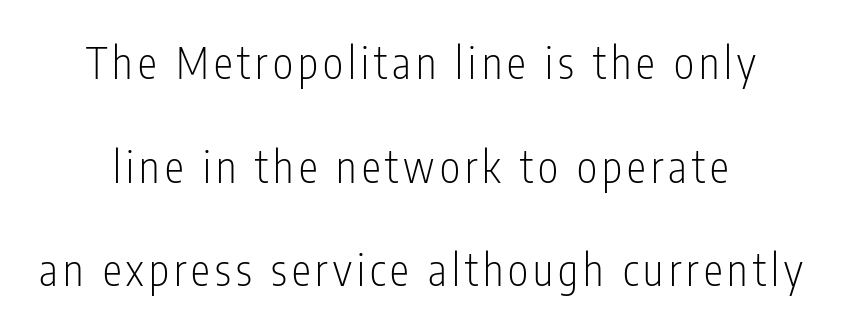
{"serif": "no", "italic": "no", "bold": "no", "weight": "light", "width": "condensed", "stroke_contrast": "low", "x_height": "medium", "monospaced": "no", "underline": "no", "line_spacing": "loose", "line_spacing_ratio": 2.41, "glyph_px": 43}
